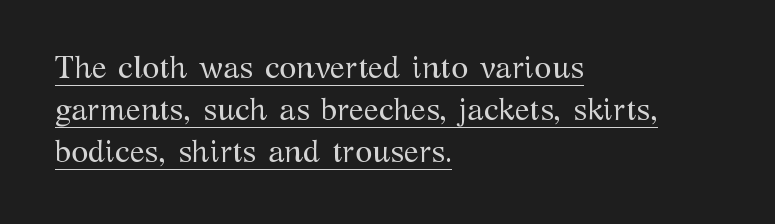
{"serif": "yes", "italic": "no", "bold": "no", "weight": "regular", "width": "normal", "stroke_contrast": "medium", "x_height": "medium", "monospaced": "no", "underline": "yes", "align": "left", "line_spacing": "normal", "line_spacing_ratio": 1.35, "letter_spacing": "normal", "letter_spacing_em": 0.0, "glyph_px": 31}
